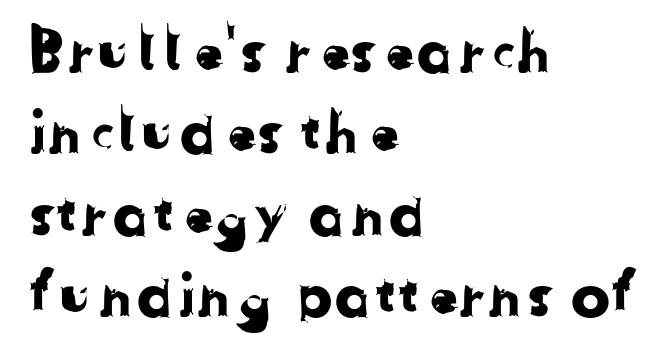
{"serif": "no", "width": "normal", "stroke_contrast": "low", "x_height": "medium", "monospaced": "no", "underline": "no", "align": "left", "line_spacing": "normal", "line_spacing_ratio": 1.38, "letter_spacing": "normal", "letter_spacing_em": 0.0, "glyph_px": 59}
